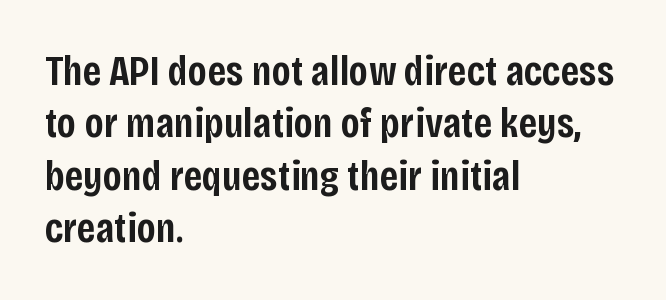
The image shows 43 px semibold, condensed sans-serif type, upright; set left-aligned, line spacing 1.22x, normal letter spacing, not underlined; low stroke contrast and a large x-height.
